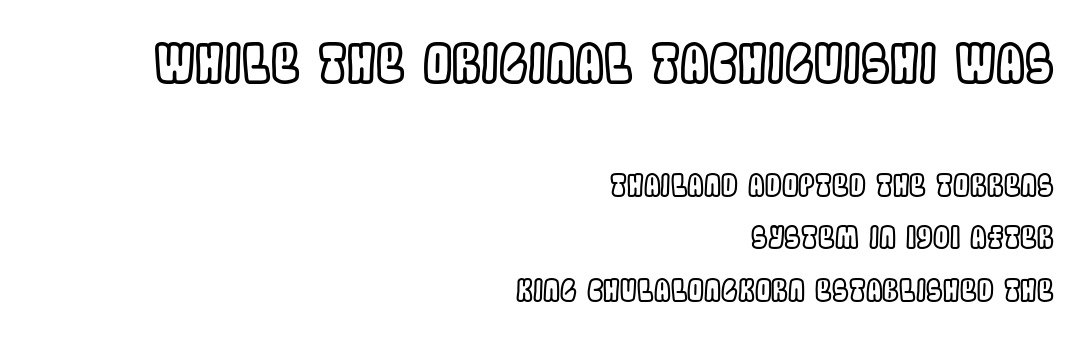
Q: Is the text italic (slanted)? A: No, it is upright.
Q: Is the text underlined? A: No.
Q: How is the paragraph aligned? A: Right-aligned.
Q: Is the spacing between letters normal or unusually wide? A: Normal.
Q: Which block of text is set in a larger size, the first (top) or the second (bottom)? A: The first (top) one.
Q: Width (condensed, normal, or wide)? A: Condensed.
Q: x-height? A: Large.
Q: Monospaced? A: No.
